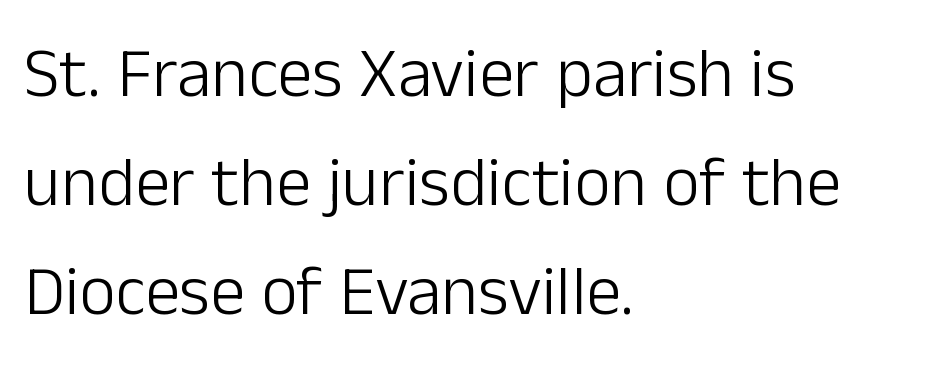
{"serif": "no", "italic": "no", "bold": "no", "weight": "light", "width": "normal", "stroke_contrast": "low", "x_height": "medium", "monospaced": "no", "underline": "no", "align": "left", "line_spacing": "normal", "line_spacing_ratio": 1.56, "letter_spacing": "normal", "letter_spacing_em": 0.0, "glyph_px": 70}
